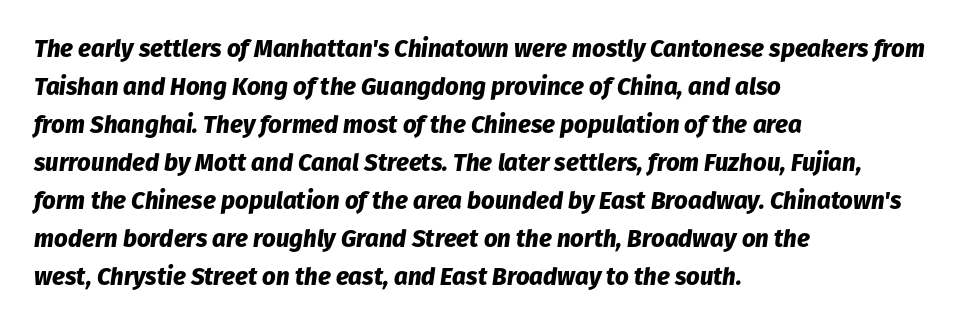
The typography opts for an oblique posture over an upright one. The rendering uses a moderate line-height, typical for paragraphs. These lines keep a tight, regular rhythm from letter to letter. The rendering uses a bold face; every stroke is thick and dark.
